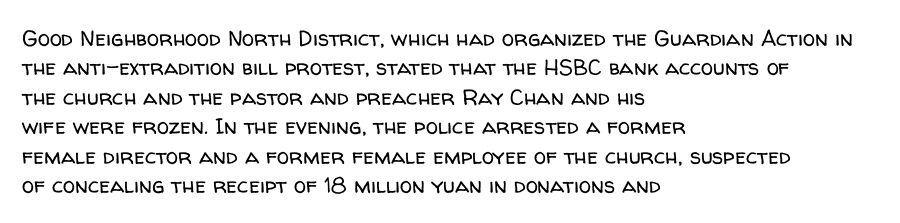
Bare-footed words on every line. Every stem runs plumb, perpendicular to the baseline. The typesetting does not lean heavy: it is not bold. Tracking value appears to be zero — textbook default spacing. The vertical gap from one line to the next is medium.
